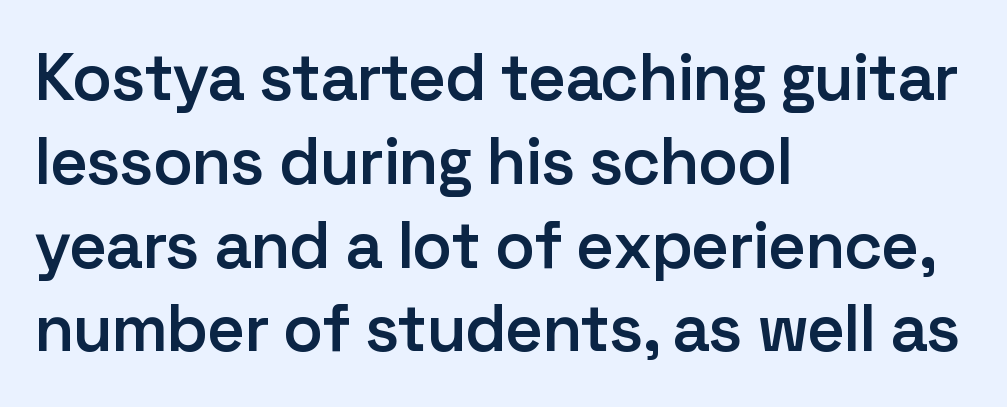
{"serif": "no", "italic": "no", "bold": "semi", "weight": "semibold", "width": "normal", "stroke_contrast": "low", "x_height": "medium", "monospaced": "no", "underline": "no", "align": "left", "line_spacing": "normal", "line_spacing_ratio": 1.27, "letter_spacing": "normal", "letter_spacing_em": 0.0, "glyph_px": 66}
